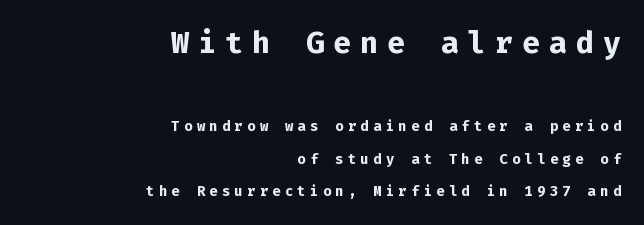
It's the straight-up-and-down kind of type. Underlining? Definitely not there. Is this a fixed-width face? Yes — each glyph sits in an identical cell. You could only call the tracking loose — the letters float apart.
